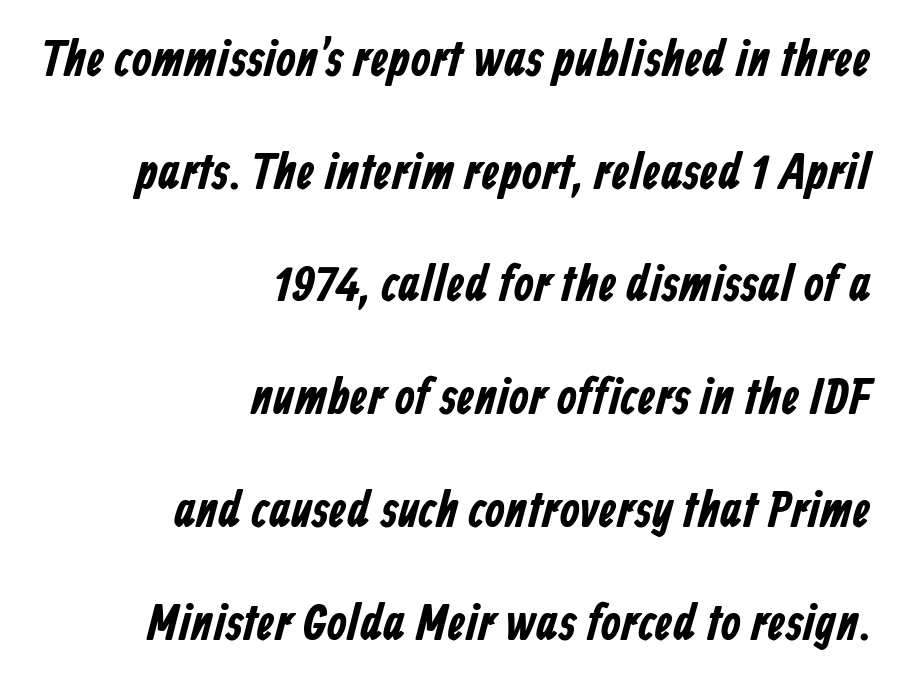
{"serif": "no", "width": "condensed", "stroke_contrast": "low", "x_height": "medium", "monospaced": "no", "underline": "no", "align": "right", "line_spacing": "loose", "line_spacing_ratio": 2.21, "letter_spacing": "normal", "letter_spacing_em": 0.0, "glyph_px": 51}
